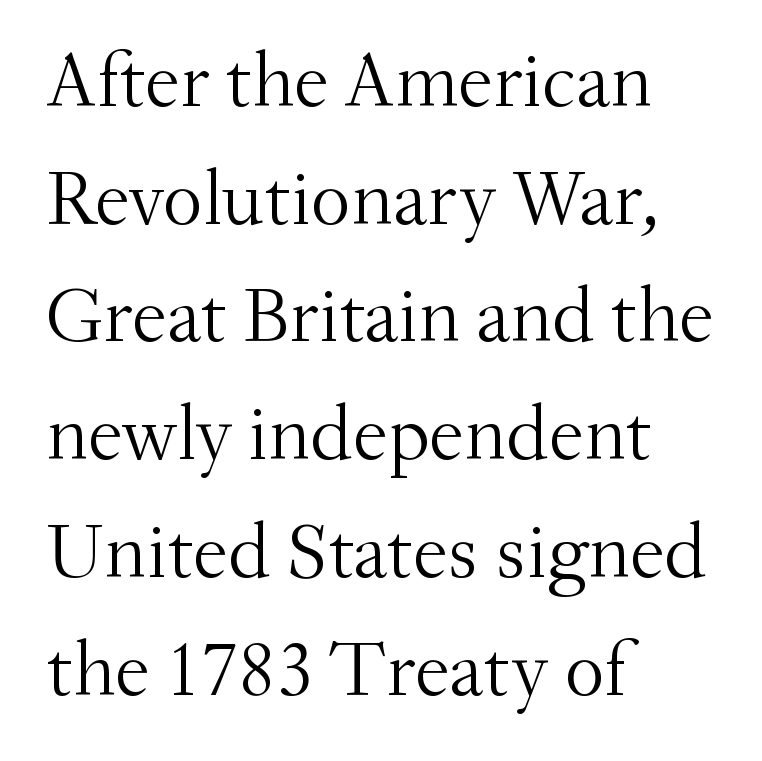
The image shows 79 px light serif type, upright; set left-aligned, normal line spacing (1.49x), normal letter spacing, not underlined; medium stroke contrast and a small x-height.
